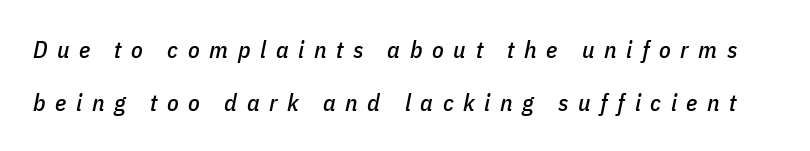
Q: Is the text italic (slanted)? A: Yes, it leans right by about 11 degrees.
Q: Is the text underlined? A: No.
Q: Is the spacing between letters normal or unusually wide? A: Unusually wide.
Q: Is the spacing between lines tight, normal or loose? A: Loose.
